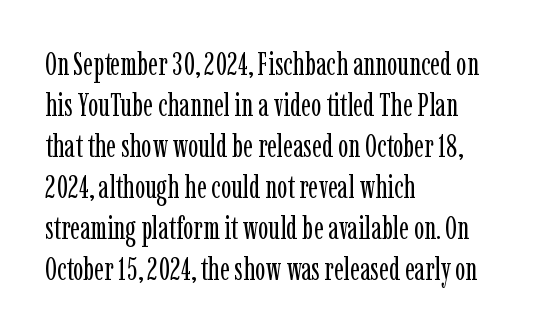
{"serif": "yes", "italic": "no", "bold": "no", "weight": "regular", "width": "condensed", "stroke_contrast": "low", "x_height": "medium", "monospaced": "no", "underline": "no", "align": "left", "line_spacing": "normal", "line_spacing_ratio": 1.32, "letter_spacing": "normal", "letter_spacing_em": 0.0, "glyph_px": 31}
